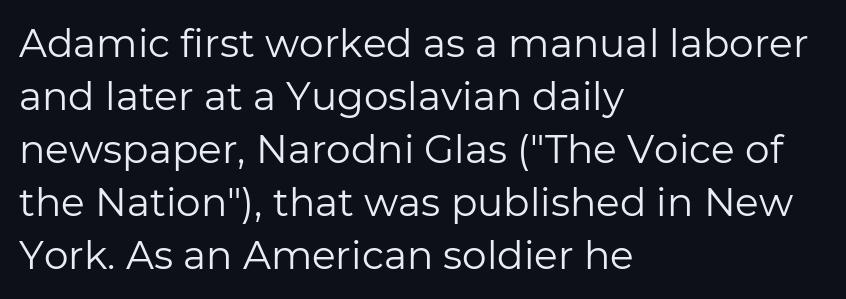
{"serif": "no", "italic": "no", "bold": "no", "weight": "regular", "width": "normal", "stroke_contrast": "low", "x_height": "medium", "monospaced": "no", "underline": "no", "align": "left", "line_spacing": "normal", "line_spacing_ratio": 1.36, "letter_spacing": "normal", "letter_spacing_em": 0.0, "glyph_px": 39}
